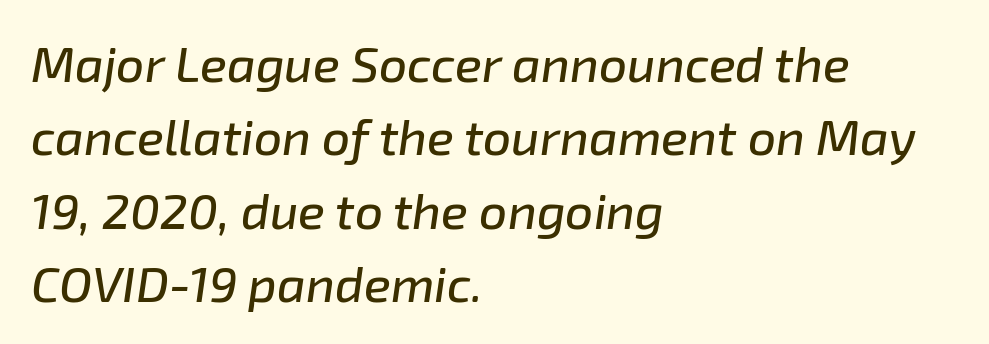
Q: Is the text italic (slanted)? A: Yes, it leans right by about 8 degrees.
Q: Is the text underlined? A: No.
Q: How is the paragraph aligned? A: Left-aligned.
Q: Is the spacing between letters normal or unusually wide? A: Normal.
Q: Is the spacing between lines tight, normal or loose? A: Normal.
Q: Width (condensed, normal, or wide)? A: Normal.
Q: Stroke contrast? A: Low.
Q: x-height? A: Medium.
Q: Monospaced? A: No.
